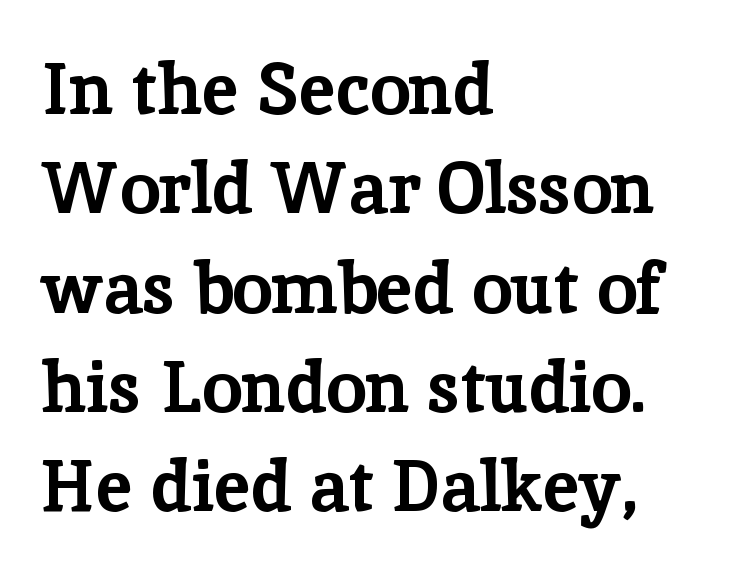
Q: Is the text bold? A: Yes.
Q: Is the text italic (slanted)? A: No, it is upright.
Q: Is the typeface a serif or a sans-serif typeface? A: Serif.
Q: Is the text underlined? A: No.
Q: How is the paragraph aligned? A: Left-aligned.
Q: Is the spacing between letters normal or unusually wide? A: Normal.
Q: Is the spacing between lines tight, normal or loose? A: Normal.
Q: Width (condensed, normal, or wide)? A: Normal.
Q: Stroke contrast? A: Low.
Q: x-height? A: Medium.
Q: Monospaced? A: No.
